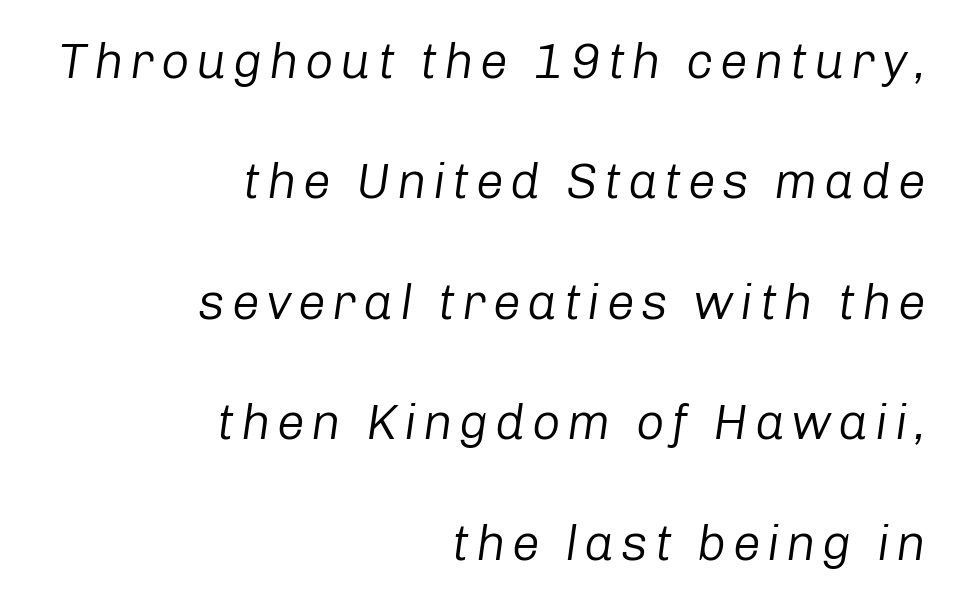
The image shows 50 px regular-weight type, italic (leaning right); set right-aligned, loose line spacing (2.41x), not underlined; low stroke contrast and a medium x-height.
